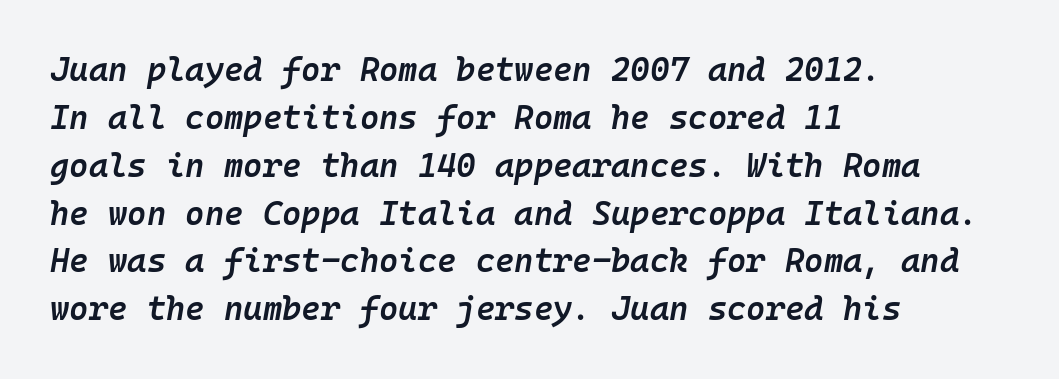
The image shows 33 px semibold type, italic (leaning right), monospaced; set left-aligned, normal line spacing (1.45x), normal letter spacing, not underlined; low stroke contrast and a medium x-height.
